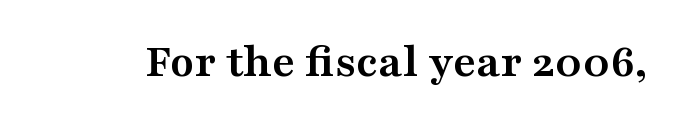
Q: Is the text bold? A: Yes.
Q: Is the text italic (slanted)? A: No, it is upright.
Q: Is the typeface a serif or a sans-serif typeface? A: Serif.
Q: Is the text underlined? A: No.
Q: Is the spacing between letters normal or unusually wide? A: Normal.
Q: Width (condensed, normal, or wide)? A: Wide.
Q: Stroke contrast? A: Medium.
Q: x-height? A: Medium.
Q: Monospaced? A: No.
